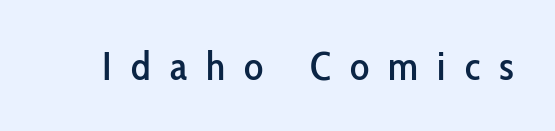
Q: Is the text italic (slanted)? A: No, it is upright.
Q: Is the typeface a serif or a sans-serif typeface? A: Sans-serif.
Q: Is the text underlined? A: No.
Q: Is the spacing between letters normal or unusually wide? A: Unusually wide.
Q: Width (condensed, normal, or wide)? A: Condensed.
Q: Stroke contrast? A: Low.
Q: x-height? A: Medium.
Q: Monospaced? A: No.
